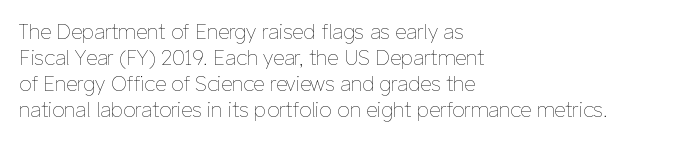
The image shows 20 px text type, upright; set left-aligned, normal line spacing (1.3x), normal letter spacing, not underlined.
